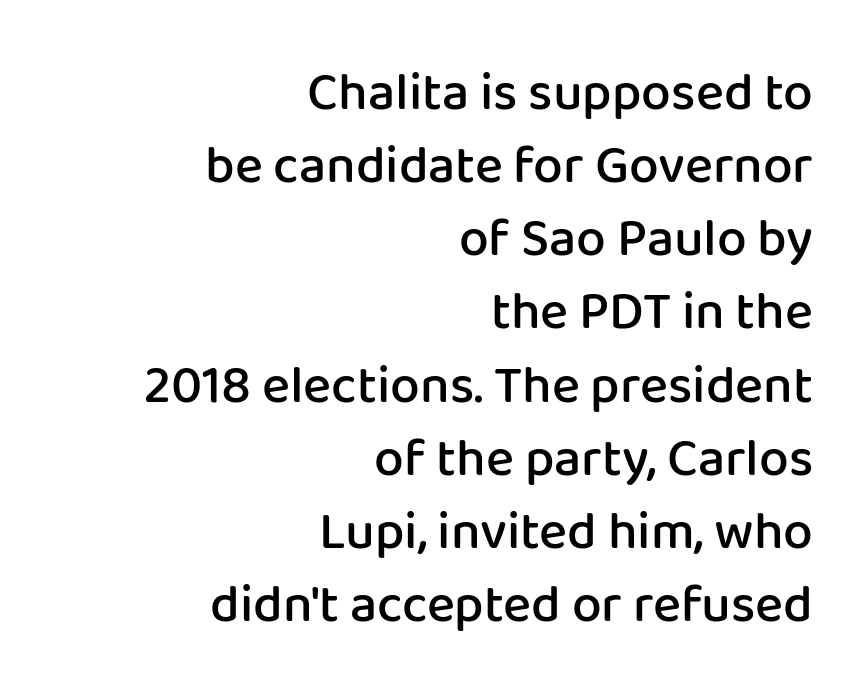
Words float on clear page, feet unadorned. Varying glyph widths throughout — classic text-font behaviour. Between one letter and the next there's only the usual sliver of space. The passage is arranged like a letterhead date or caption credit — flush right. The leading is moderate, giving the passage an even texture. Does the weight exceed regular? Yes, but only to semibold.
